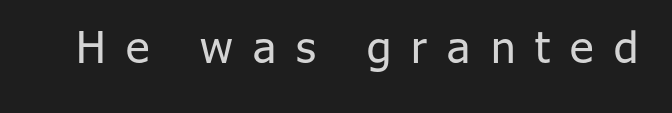
Glance below the letters and you will spot only blank space. Unbolded letterforms with no extra heft. Tall strokes in this sample are plumb rather than angled. Letter spacing: wide. A typesetter would call this proportional, since set widths differ per character. Is this a sans? Yes — the strokes have no serifs.
